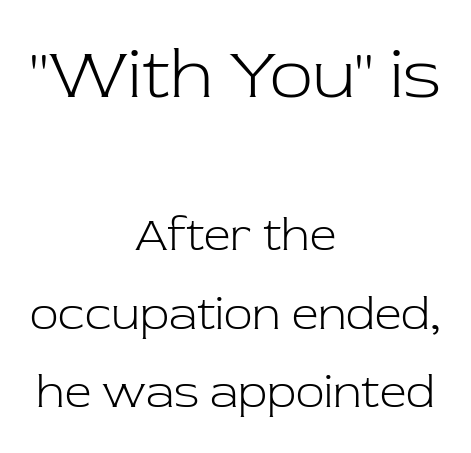
The image shows 71 px light serif type, upright; set centered, normal line spacing (1.67x), normal letter spacing, not underlined; the first (top) block is 1.51x larger; low stroke contrast and a medium x-height.
